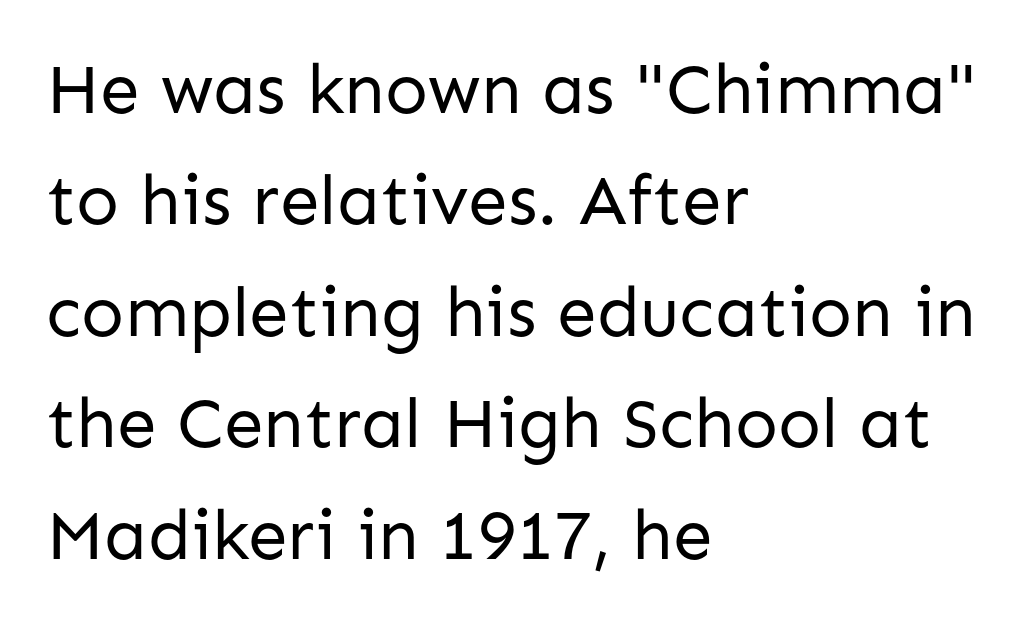
{"serif": "no", "italic": "no", "bold": "no", "weight": "regular", "width": "normal", "stroke_contrast": "low", "x_height": "medium", "monospaced": "no", "underline": "no", "align": "left", "line_spacing": "normal", "line_spacing_ratio": 1.57, "letter_spacing": "normal", "letter_spacing_em": 0.0, "glyph_px": 71}
